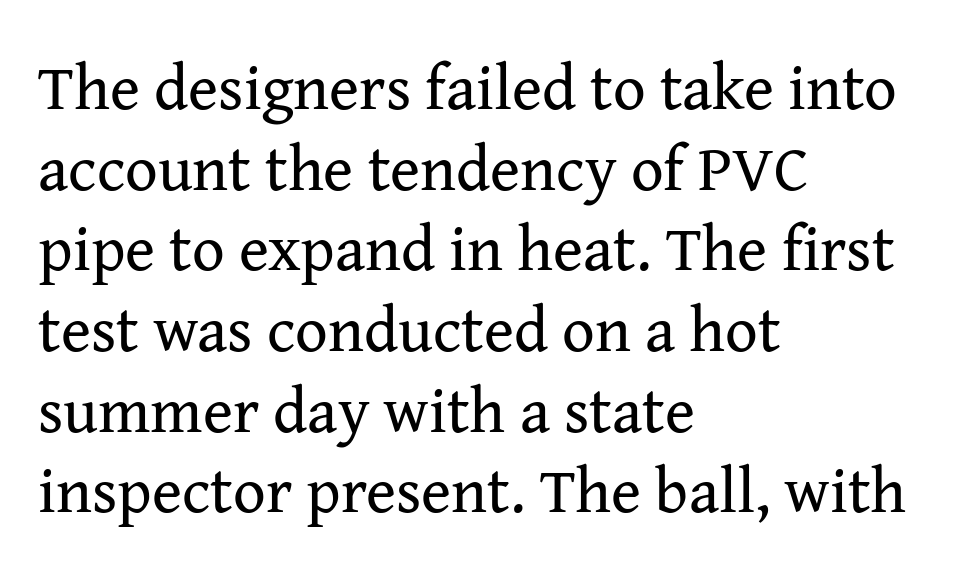
Q: Is the text bold? A: No.
Q: Is the text italic (slanted)? A: No, it is upright.
Q: Is the typeface a serif or a sans-serif typeface? A: Serif.
Q: Is the text underlined? A: No.
Q: How is the paragraph aligned? A: Left-aligned.
Q: Is the spacing between letters normal or unusually wide? A: Normal.
Q: Is the spacing between lines tight, normal or loose? A: Normal.
Q: Width (condensed, normal, or wide)? A: Normal.
Q: Stroke contrast? A: Medium.
Q: x-height? A: Medium.
Q: Monospaced? A: No.
